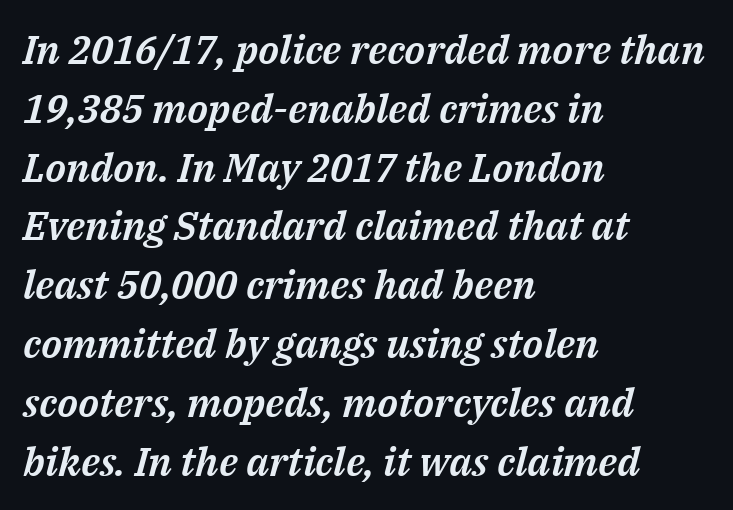
The image shows 40 px text type, italic (leaning right); set left-aligned, normal line spacing (1.47x), normal letter spacing, not underlined; medium stroke contrast and a medium x-height.
